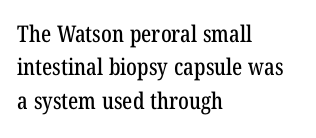
{"underline": "no", "align": "left", "line_spacing": "normal", "line_spacing_ratio": 1.45, "letter_spacing": "normal", "letter_spacing_em": 0.0, "glyph_px": 23}
